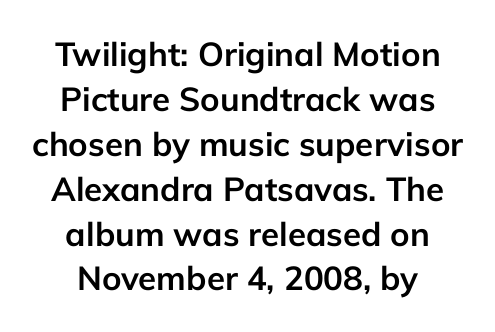
Inter-character spacing is left at the font's built-in metrics. Layout note: lines centered. The letters advance in unequal steps, a hallmark of proportional type. The strokes are fattened all the way to bold. Check the space under the baseline: it is left empty. Regarding leading, the lines here are spaced in the standard way.
